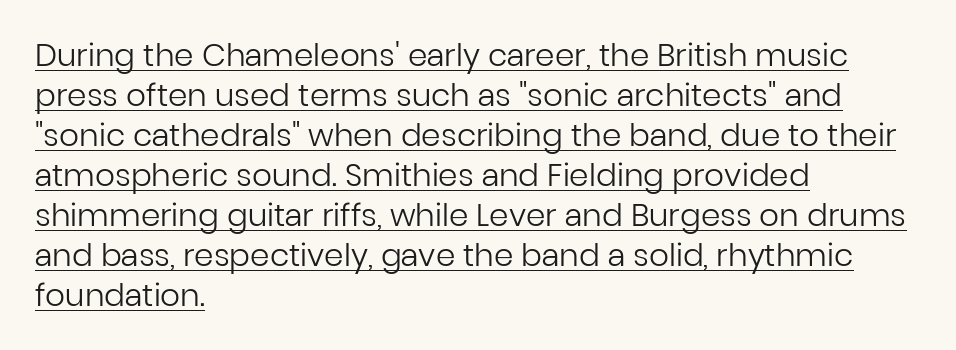
The image shows 31 px regular-weight sans-serif type, upright; set left-aligned, normal line spacing (1.29x), normal letter spacing, underlined; low stroke contrast and a medium x-height.
